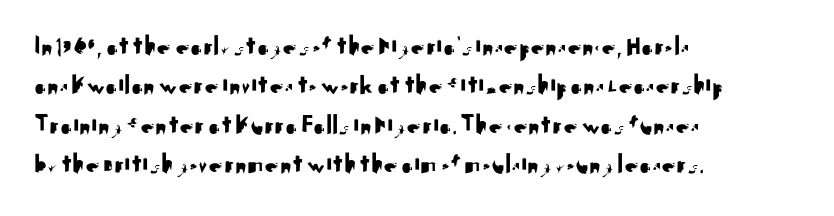
The image shows 28 px sans-serif type, upright; set left-aligned, normal line spacing (1.41x), normal letter spacing, not underlined; medium stroke contrast and a small x-height.
